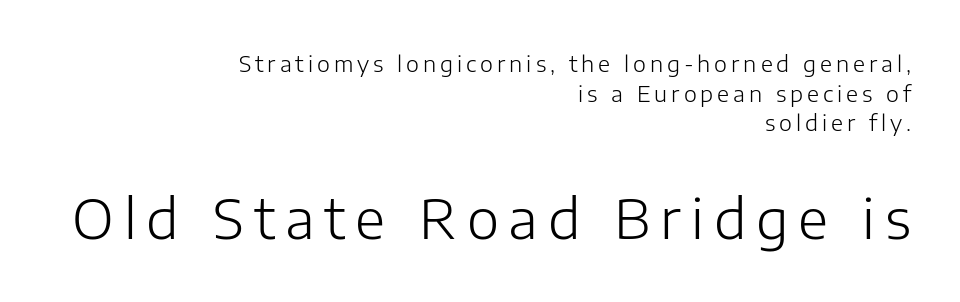
The image shows 55 px light sans-serif type, upright; set right-aligned, normal line spacing (1.35x), not underlined; the second (bottom) block is 2.5x larger; low stroke contrast and a medium x-height.
